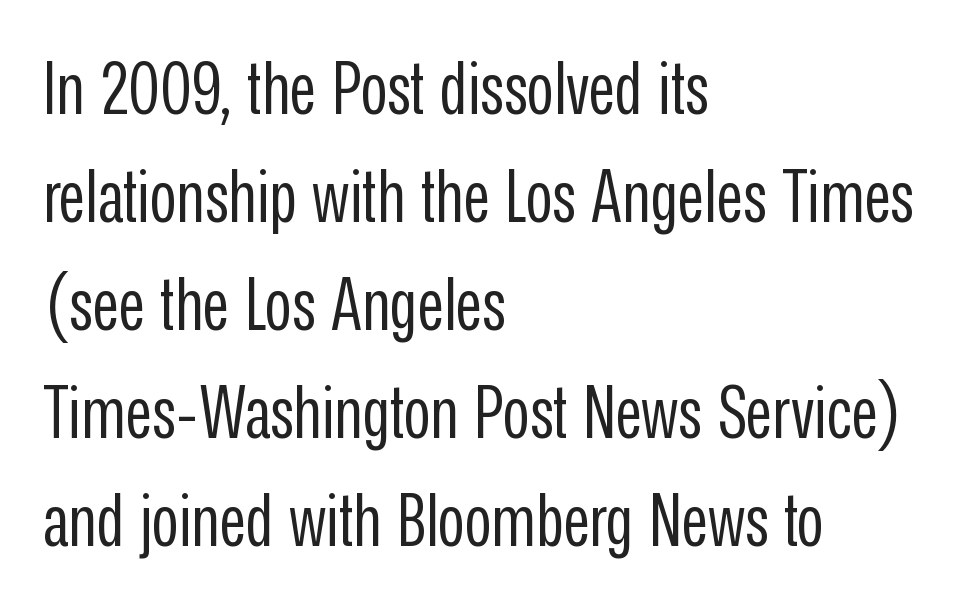
Q: Is the text bold? A: No.
Q: Is the text italic (slanted)? A: No, it is upright.
Q: Is the typeface a serif or a sans-serif typeface? A: Sans-serif.
Q: Is the text underlined? A: No.
Q: How is the paragraph aligned? A: Left-aligned.
Q: Is the spacing between letters normal or unusually wide? A: Normal.
Q: Is the spacing between lines tight, normal or loose? A: Normal.
Q: Width (condensed, normal, or wide)? A: Condensed.
Q: Stroke contrast? A: Low.
Q: x-height? A: Medium.
Q: Monospaced? A: No.
